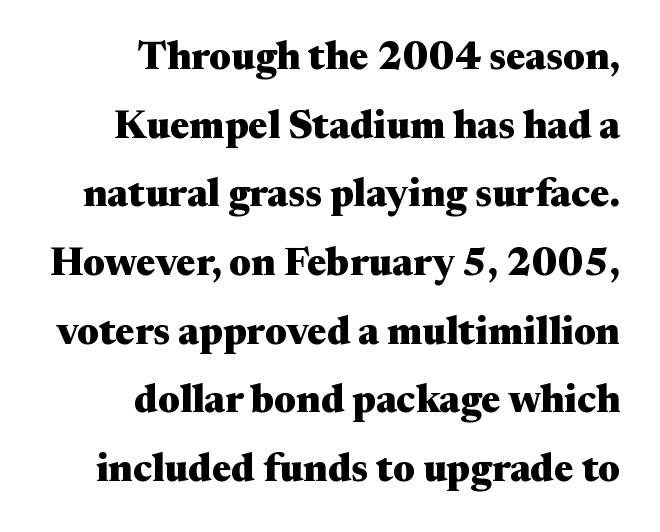
Q: Is the text bold? A: Yes.
Q: Is the text italic (slanted)? A: No, it is upright.
Q: Is the typeface a serif or a sans-serif typeface? A: Serif.
Q: Is the text underlined? A: No.
Q: How is the paragraph aligned? A: Right-aligned.
Q: Is the spacing between letters normal or unusually wide? A: Normal.
Q: Width (condensed, normal, or wide)? A: Wide.
Q: Stroke contrast? A: Medium.
Q: x-height? A: Medium.
Q: Monospaced? A: No.
